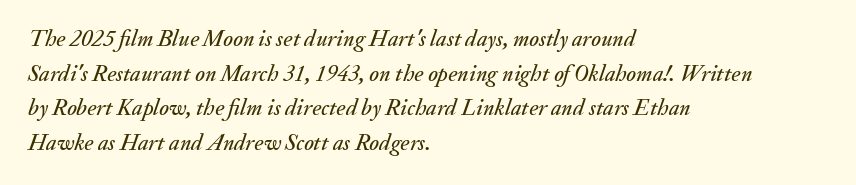
Q: Is the text italic (slanted)? A: Yes, it leans right by about 20 degrees.
Q: Is the text underlined? A: No.
Q: How is the paragraph aligned? A: Left-aligned.
Q: Is the spacing between letters normal or unusually wide? A: Normal.
Q: Is the spacing between lines tight, normal or loose? A: Normal.
